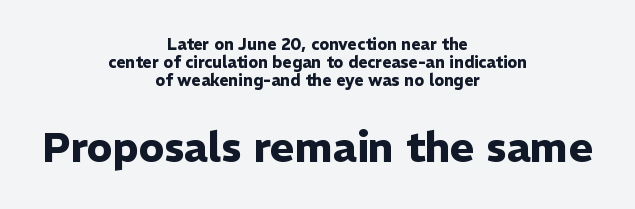
Character widths vary here, with narrow letters taking less room than wide ones. What weight is shown? A full bold with thick strokes. The emphasis by scale lands on block number two, below. A clean baseline with only descenders dipping below it. How would I describe the line gaps? Narrow and economical. The lines in this sample share a center point and differ in where they start and stop.
